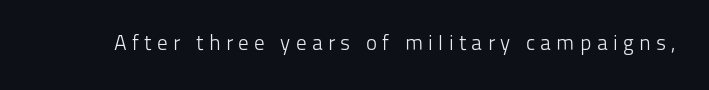
{"italic": "no", "bold": "no", "underline": "no", "letter_spacing": "wide", "letter_spacing_em": 0.25, "glyph_px": 21}
